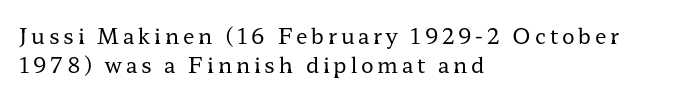
Stems and bowls with no extra thickness — not bold. Every character sits straight up, as roman type does. A typesetter would call this leading conventional body-copy spacing. The paragraph shown leans on its left margin. Descenders hang freely into open space.
